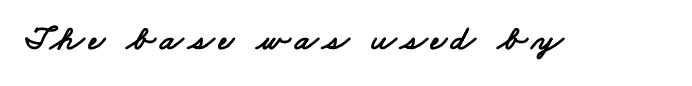
The image shows 35 px wide sans-serif type; set not underlined; low stroke contrast and a small x-height.
